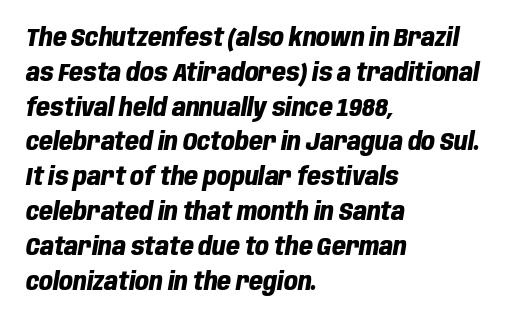
The image shows 24 px bold type, italic (leaning right); set left-aligned, normal line spacing (1.45x), normal letter spacing, not underlined.
